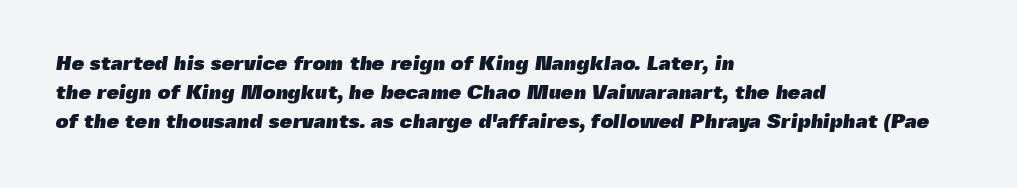
The sample has been set heavy, in full bold. Glyph-to-glyph distance matches everyday printed text. The rows are spaced the way most documents space them. The zone under the glyphs is completely vacant. Every row of glyphs begins at an identical x-position on the left.
